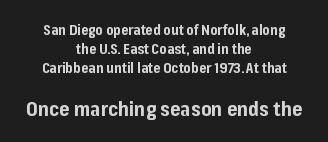
Caption: upper text group reduced, lower text group enlarged. Vertically, the passage feels balanced, rows spaced as you'd expect. The specimen reads as upright at a glance. Compared with an ordinary text face, these strokes are far heavier — a full bold. These lines keep a tight, regular rhythm from letter to letter.
